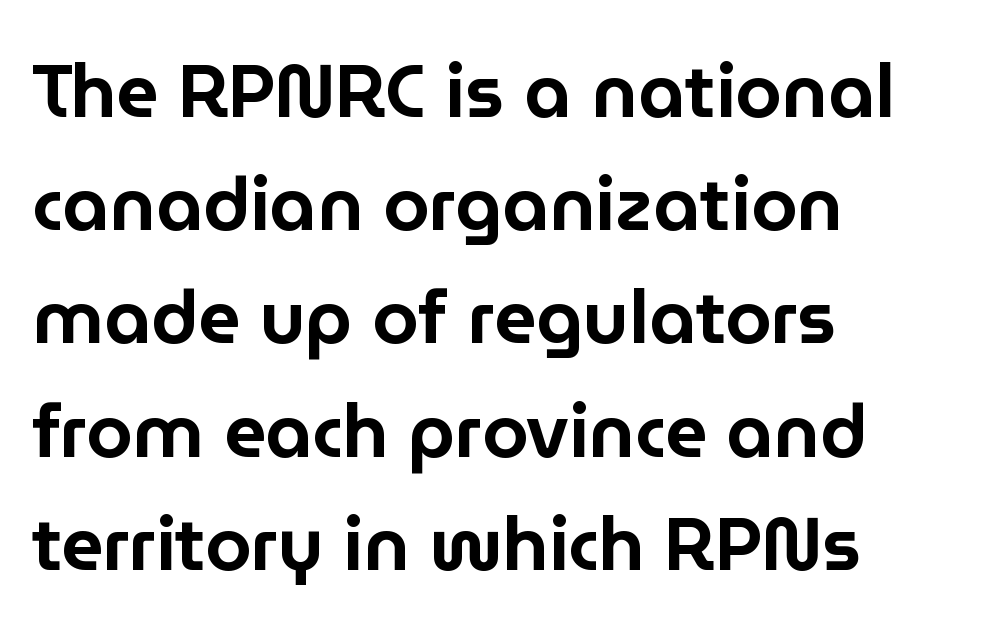
The image shows 74 px sans-serif type, upright; set left-aligned, normal line spacing (1.53x), normal letter spacing, not underlined; low stroke contrast and a medium x-height.
